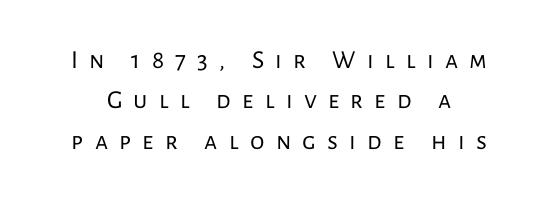
The image shows 26 px text type, upright; set normal line spacing (1.55x), unusually wide letter spacing (+0.43 em), not underlined.
